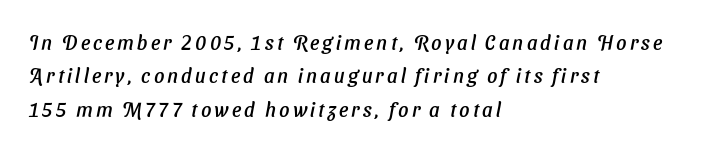
Q: Is the text italic (slanted)? A: Yes, it leans right by about 11 degrees.
Q: Is the text underlined? A: No.
Q: How is the paragraph aligned? A: Left-aligned.
Q: Is the spacing between lines tight, normal or loose? A: Normal.
